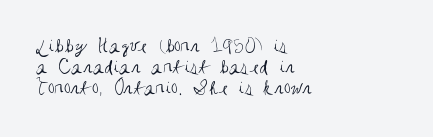
The image shows 21 px text type; set left-aligned, tight line spacing (1.01x), normal letter spacing, not underlined.
